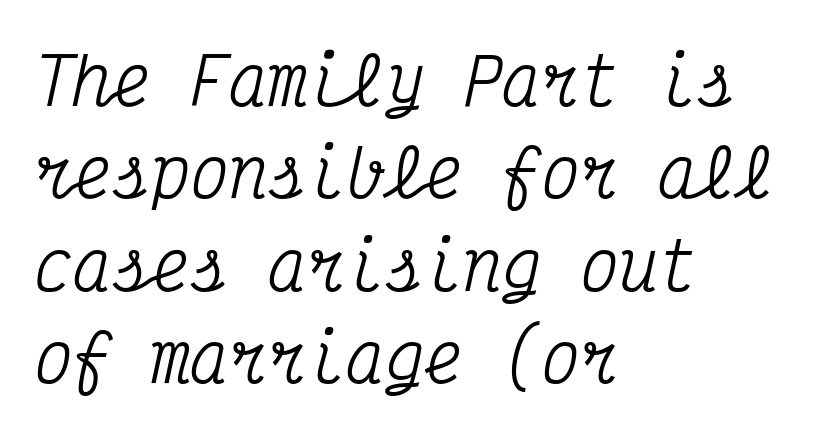
Q: Is the text italic (slanted)? A: Yes, it leans right by about 12 degrees.
Q: Is the typeface a serif or a sans-serif typeface? A: Serif.
Q: Is the text underlined? A: No.
Q: How is the paragraph aligned? A: Left-aligned.
Q: Is the spacing between letters normal or unusually wide? A: Normal.
Q: Is the spacing between lines tight, normal or loose? A: Normal.
Q: Width (condensed, normal, or wide)? A: Condensed.
Q: Stroke contrast? A: Medium.
Q: x-height? A: Medium.
Q: Monospaced? A: Yes.
